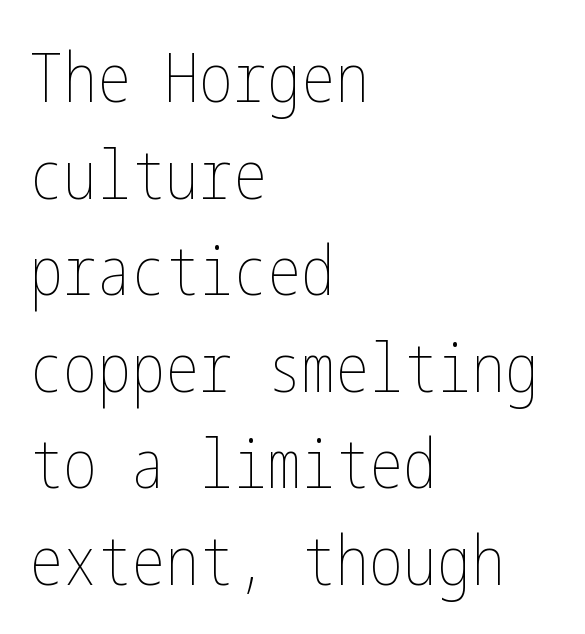
Q: Is the text bold? A: No.
Q: Is the text italic (slanted)? A: No, it is upright.
Q: Is the text underlined? A: No.
Q: How is the paragraph aligned? A: Left-aligned.
Q: Is the spacing between letters normal or unusually wide? A: Normal.
Q: Is the spacing between lines tight, normal or loose? A: Normal.
Q: Width (condensed, normal, or wide)? A: Condensed.
Q: Stroke contrast? A: Low.
Q: x-height? A: Medium.
